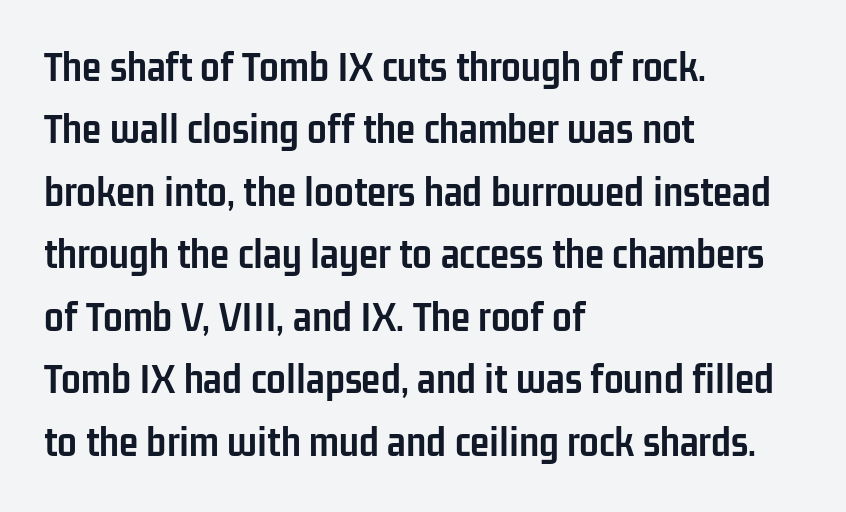
Every character sits straight up, as roman type does. Successive baselines arrive at the customary interval. Caption: multi-line text, flush left, ragged right. Serif or sans? Sans — the stroke terminals are bare. In terms of weight, the rendering is a true, heavy bold. Plain, unruled lines of type.
